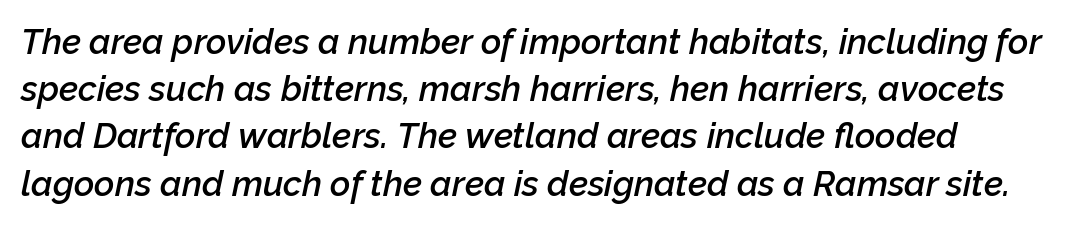
Q: Is the text bold? A: Semi-bold.
Q: Is the text italic (slanted)? A: Yes, it leans right by about 12 degrees.
Q: Is the text underlined? A: No.
Q: Is the spacing between letters normal or unusually wide? A: Normal.
Q: Is the spacing between lines tight, normal or loose? A: Normal.
Q: Width (condensed, normal, or wide)? A: Normal.
Q: Stroke contrast? A: Low.
Q: x-height? A: Medium.
Q: Monospaced? A: No.
